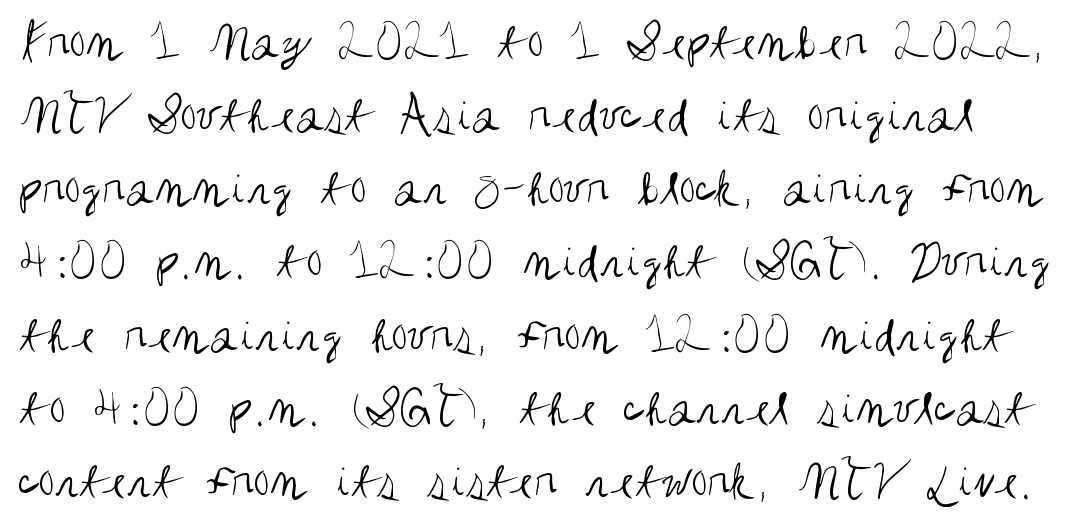
Q: Is the text bold? A: No.
Q: Is the typeface a serif or a sans-serif typeface? A: Sans-serif.
Q: Is the text underlined? A: No.
Q: Is the spacing between letters normal or unusually wide? A: Normal.
Q: Is the spacing between lines tight, normal or loose? A: Normal.
Q: Width (condensed, normal, or wide)? A: Condensed.
Q: Stroke contrast? A: Medium.
Q: x-height? A: Large.
Q: Monospaced? A: No.
